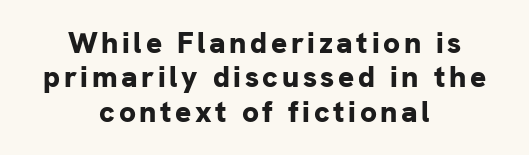
How heavy is the stroke? Heavy — this is a bold. Whoever set this chose condensed vertical rhythm over breathing room. Do the characters align in a grid? No, the font is proportional. The axis of the letterforms is exactly vertical. A bare baseline throughout the passage. Letterform terminals end flat and unadorned throughout the passage.
